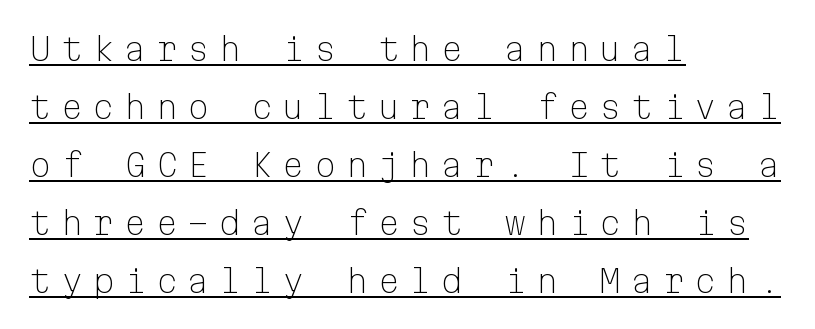
{"serif": "no", "italic": "no", "bold": "no", "weight": "light", "width": "normal", "stroke_contrast": "low", "x_height": "medium", "monospaced": "yes", "underline": "yes", "align": "left", "line_spacing_ratio": 1.81, "letter_spacing": "wide", "letter_spacing_em": 0.29, "glyph_px": 32}
